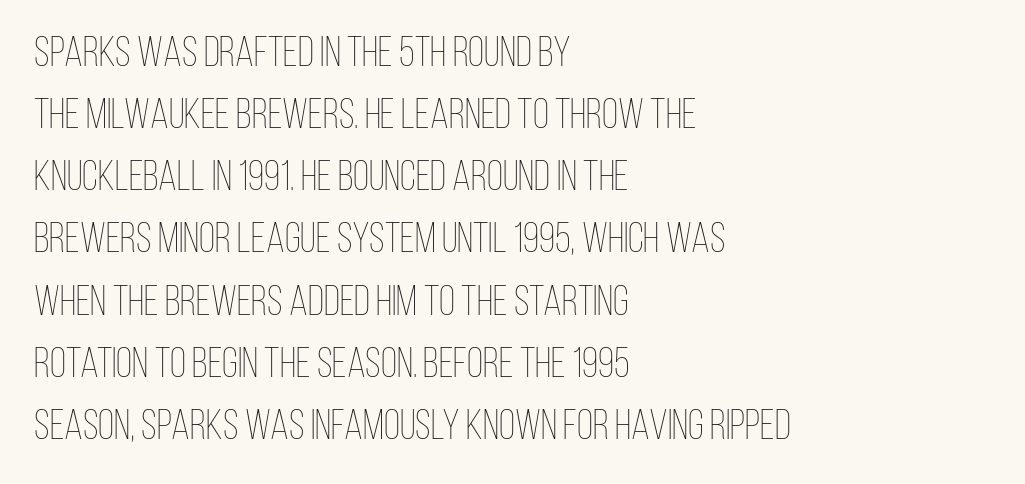
Q: Is the text bold? A: No.
Q: Is the text italic (slanted)? A: No, it is upright.
Q: Is the text underlined? A: No.
Q: How is the paragraph aligned? A: Left-aligned.
Q: Is the spacing between letters normal or unusually wide? A: Normal.
Q: Is the spacing between lines tight, normal or loose? A: Normal.
Q: Width (condensed, normal, or wide)? A: Condensed.
Q: Stroke contrast? A: Low.
Q: x-height? A: Large.
Q: Monospaced? A: No.
